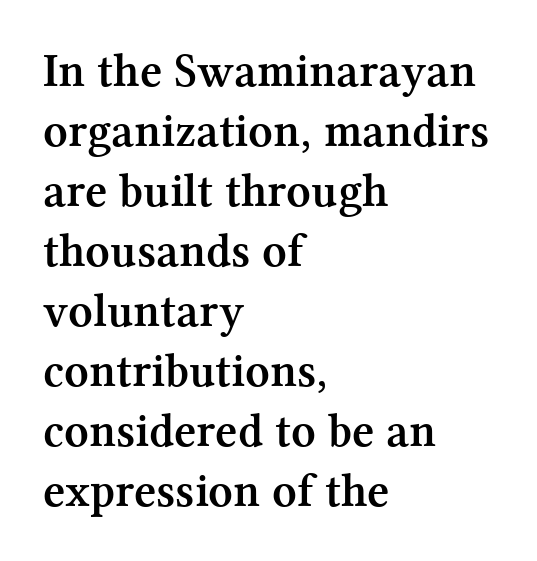
Q: Is the text bold? A: Yes.
Q: Is the text italic (slanted)? A: No, it is upright.
Q: Is the typeface a serif or a sans-serif typeface? A: Serif.
Q: Is the text underlined? A: No.
Q: How is the paragraph aligned? A: Left-aligned.
Q: Is the spacing between letters normal or unusually wide? A: Normal.
Q: Is the spacing between lines tight, normal or loose? A: Normal.
Q: Width (condensed, normal, or wide)? A: Normal.
Q: Stroke contrast? A: Medium.
Q: x-height? A: Medium.
Q: Monospaced? A: No.
